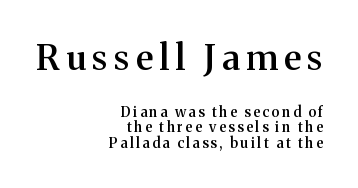
The image shows 35 px semibold serif type, upright; set right-aligned, tight line spacing (1.13x), not underlined; the first (top) block is 2.5x larger; medium stroke contrast and a medium x-height.
